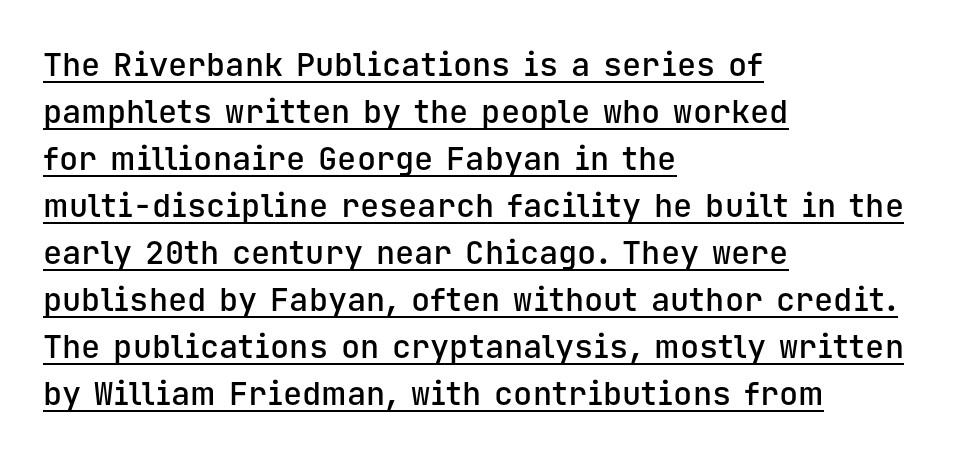
Q: Is the text bold? A: Semi-bold.
Q: Is the text italic (slanted)? A: No, it is upright.
Q: Is the typeface a serif or a sans-serif typeface? A: Sans-serif.
Q: Is the text underlined? A: Yes.
Q: How is the paragraph aligned? A: Left-aligned.
Q: Is the spacing between letters normal or unusually wide? A: Normal.
Q: Is the spacing between lines tight, normal or loose? A: Normal.
Q: Width (condensed, normal, or wide)? A: Normal.
Q: Stroke contrast? A: Low.
Q: x-height? A: Medium.
Q: Monospaced? A: Yes.
